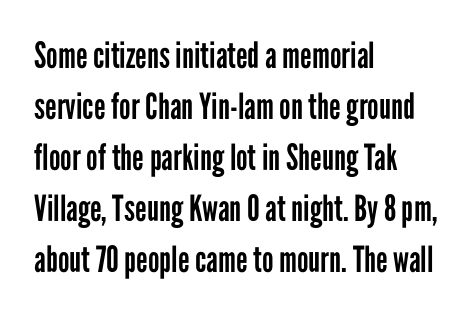
Each line starts at the same left margin while the right side varies. Check under the words: just untouched page. The weight would be labelled regular, book, light, or lighter still. Ascenders rise straight up at ninety degrees.
